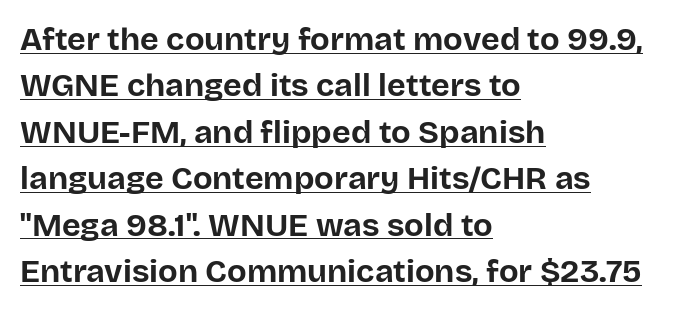
{"serif": "no", "italic": "no", "bold": "yes", "weight": "bold", "width": "normal", "stroke_contrast": "low", "x_height": "large", "monospaced": "no", "underline": "yes", "align": "left", "line_spacing": "normal", "line_spacing_ratio": 1.45, "letter_spacing": "normal", "letter_spacing_em": 0.0, "glyph_px": 32}
